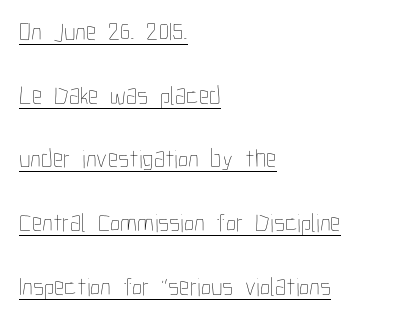
The image shows 26 px text type, upright; set left-aligned, loose line spacing (2.45x), normal letter spacing, underlined.
